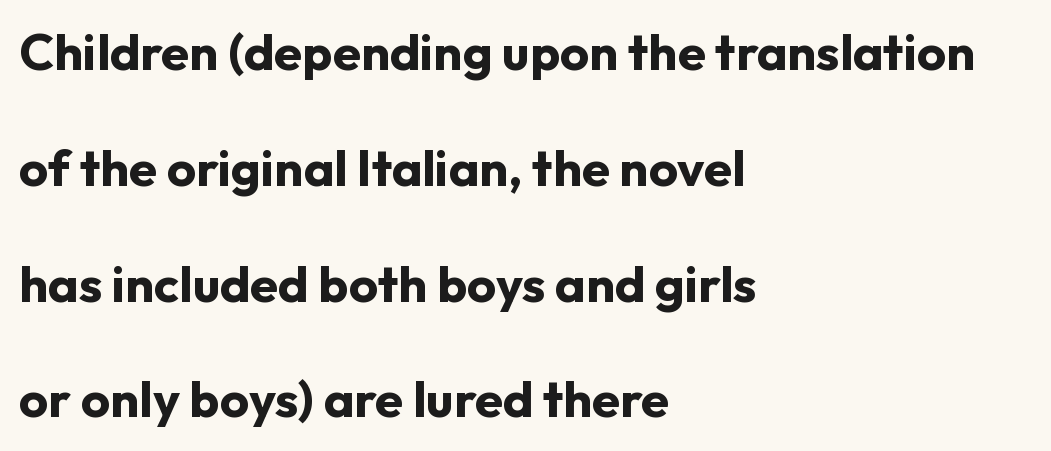
{"serif": "no", "italic": "no", "bold": "yes", "weight": "bold", "width": "normal", "stroke_contrast": "low", "x_height": "medium", "monospaced": "no", "underline": "no", "align": "left", "line_spacing": "loose", "line_spacing_ratio": 2.27, "letter_spacing": "normal", "letter_spacing_em": 0.0, "glyph_px": 51}
